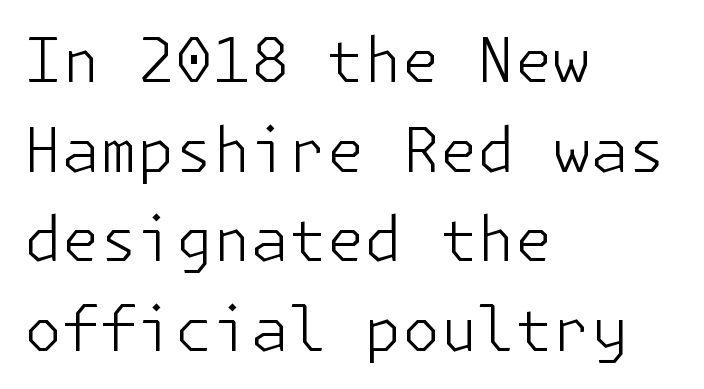
The paragraph shown leans on its left margin. In terms of posture, this sample is upright. Honestly, the row spacing looks completely unremarkable. Font category for this specimen: sans-serif.
